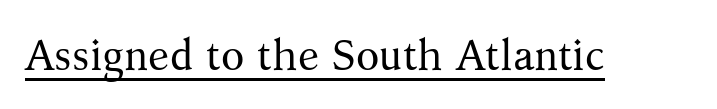
Q: Is the text bold? A: No.
Q: Is the text italic (slanted)? A: No, it is upright.
Q: Is the typeface a serif or a sans-serif typeface? A: Serif.
Q: Is the text underlined? A: Yes.
Q: Is the spacing between letters normal or unusually wide? A: Normal.
Q: Width (condensed, normal, or wide)? A: Normal.
Q: Stroke contrast? A: Medium.
Q: x-height? A: Medium.
Q: Monospaced? A: No.
